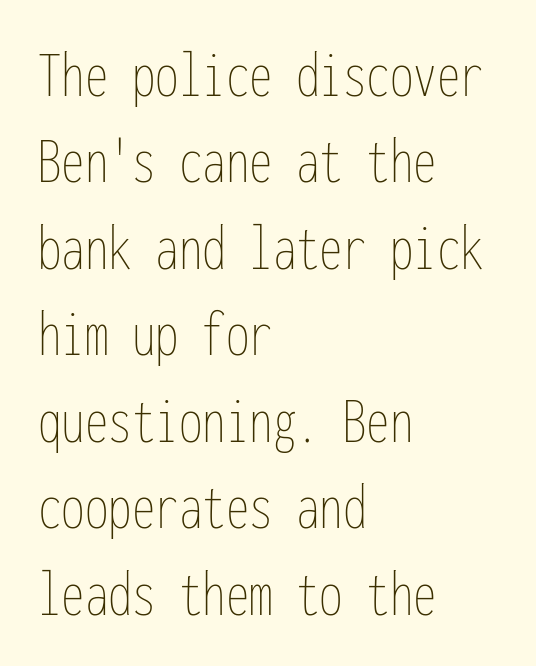
Reading down the column, the eye jumps a familiar distance to each next line. The axis of the letterforms is exactly vertical. Decoration check: the copy has no underline. Vertical stems look standard width or narrower in stroke. Characters follow at the spacing the type designer built in.
